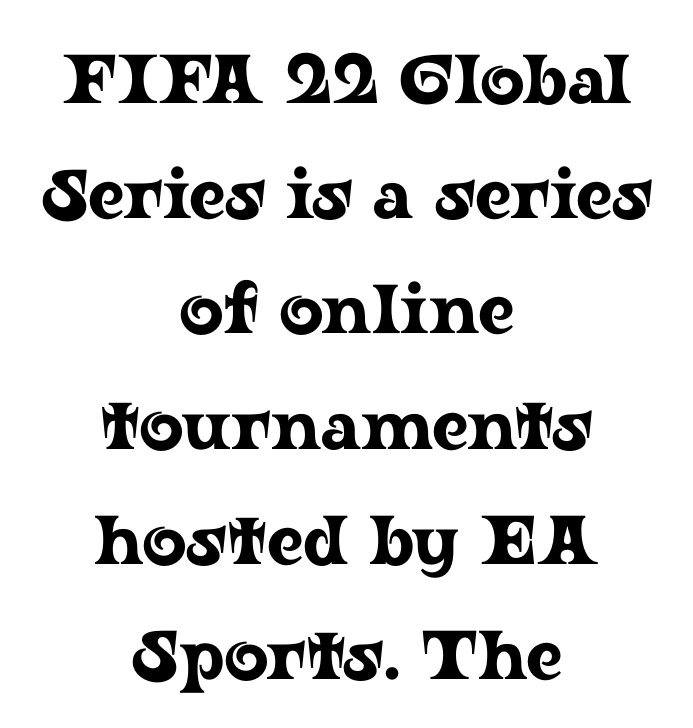
The tracking reads as untouched default to a designer's eye. Check where the strokes stop: tiny serifs finish them off. It's the straight-up-and-down kind of type. Casual observation: everything's sitting right in the middle. Spacing verdict: proportional, widths tailored to each character. Letters rest on an invisible, unmarked baseline.
